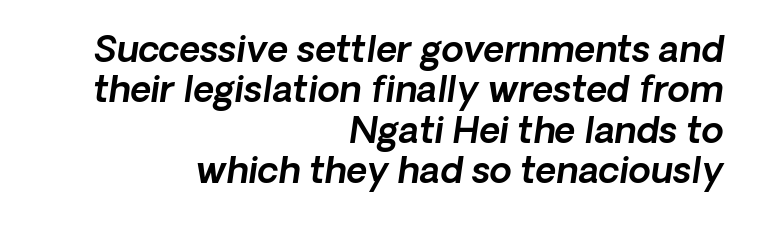
The image shows 36 px text type, italic (leaning right); set right-aligned, tight line spacing (1.12x), normal letter spacing, not underlined; a medium x-height.
